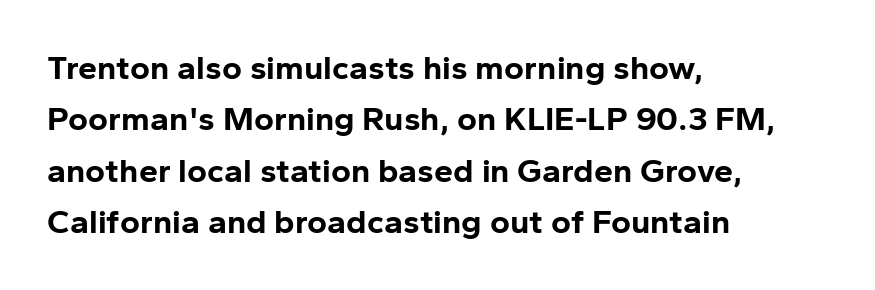
Q: Is the text bold? A: Yes.
Q: Is the text italic (slanted)? A: No, it is upright.
Q: Is the typeface a serif or a sans-serif typeface? A: Sans-serif.
Q: Is the text underlined? A: No.
Q: How is the paragraph aligned? A: Left-aligned.
Q: Is the spacing between letters normal or unusually wide? A: Normal.
Q: Is the spacing between lines tight, normal or loose? A: Normal.
Q: Width (condensed, normal, or wide)? A: Normal.
Q: Stroke contrast? A: Low.
Q: x-height? A: Medium.
Q: Monospaced? A: No.
